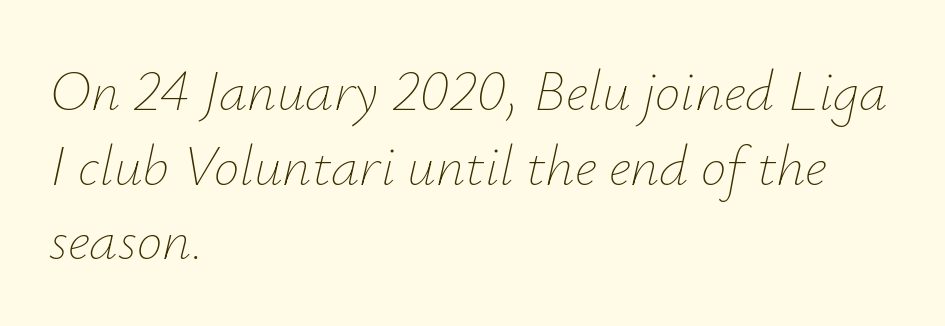
Q: Is the text bold? A: No.
Q: Is the text italic (slanted)? A: Yes, it leans right by about 12 degrees.
Q: Is the text underlined? A: No.
Q: How is the paragraph aligned? A: Left-aligned.
Q: Is the spacing between letters normal or unusually wide? A: Normal.
Q: Is the spacing between lines tight, normal or loose? A: Normal.
Q: Width (condensed, normal, or wide)? A: Normal.
Q: Stroke contrast? A: Low.
Q: x-height? A: Small.
Q: Monospaced? A: No.
